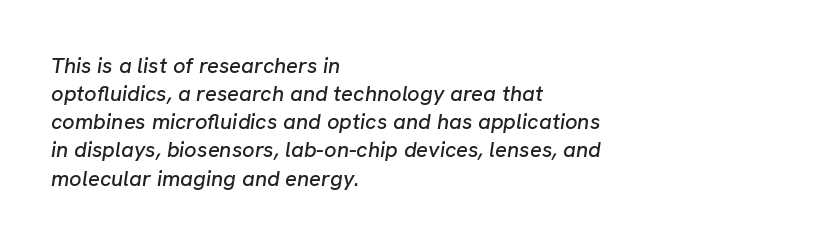
{"italic": "yes", "lean": "right", "slant_degrees": 8, "underline": "no", "align": "left", "line_spacing": "normal", "line_spacing_ratio": 1.28, "letter_spacing": "normal", "letter_spacing_em": 0.0, "glyph_px": 22}
